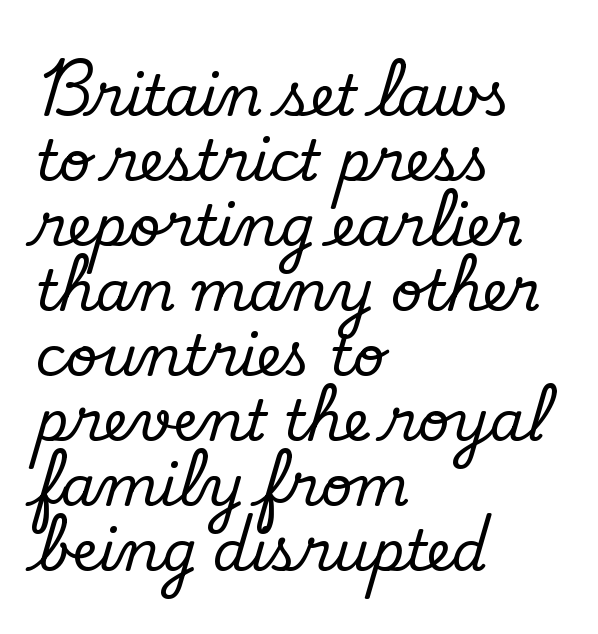
The image shows 56 px serif type; set left-aligned, line spacing 1.16x, normal letter spacing, not underlined; low stroke contrast and a small x-height.
